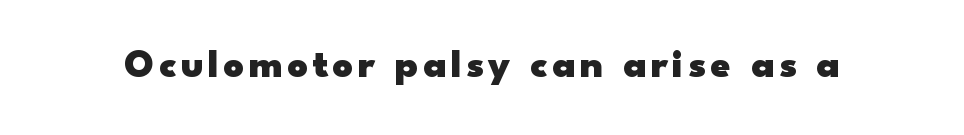
{"serif": "no", "italic": "no", "bold": "yes", "weight": "heavy", "width": "wide", "stroke_contrast": "low", "x_height": "small", "monospaced": "no", "underline": "no", "glyph_px": 40}
